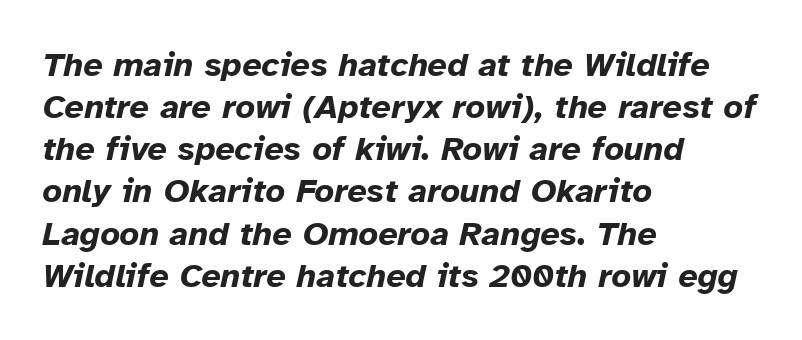
{"italic": "yes", "lean": "right", "slant_degrees": 12, "bold": "yes", "weight": "bold", "width": "normal", "stroke_contrast": "low", "x_height": "medium", "monospaced": "no", "underline": "no", "align": "left", "line_spacing_ratio": 1.24, "letter_spacing": "normal", "letter_spacing_em": 0.0, "glyph_px": 34}
